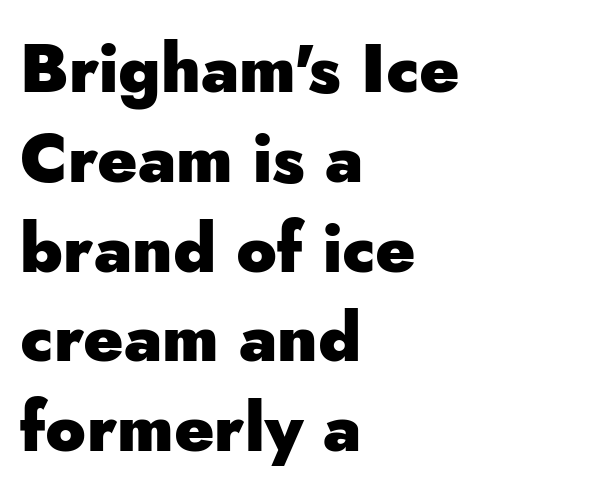
The image shows 67 px heavy sans-serif type, upright; set left-aligned, normal line spacing (1.34x), normal letter spacing, not underlined; low stroke contrast and a small x-height.
